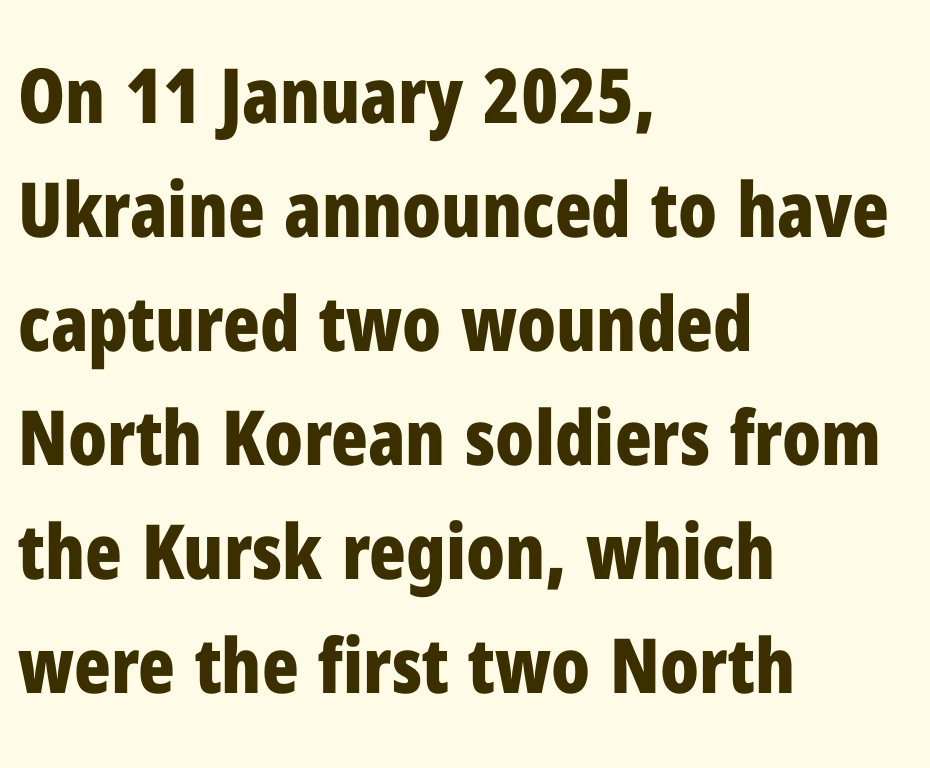
Q: Is the text bold? A: Yes.
Q: Is the text italic (slanted)? A: No, it is upright.
Q: Is the typeface a serif or a sans-serif typeface? A: Sans-serif.
Q: Is the text underlined? A: No.
Q: How is the paragraph aligned? A: Left-aligned.
Q: Is the spacing between letters normal or unusually wide? A: Normal.
Q: Is the spacing between lines tight, normal or loose? A: Normal.
Q: Width (condensed, normal, or wide)? A: Condensed.
Q: Stroke contrast? A: Low.
Q: x-height? A: Medium.
Q: Monospaced? A: No.
